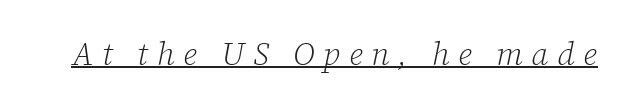
Every word sits above its own underline. Each letter keeps its own natural width here, so spacing adapts to shape. Compared with ordinary roman type, these characters are visibly tilted. This rendering widens character spacing well past its baseline value. Examine the stroke ends and you'll spot serifs. Ink coverage per letter is moderate at most.
